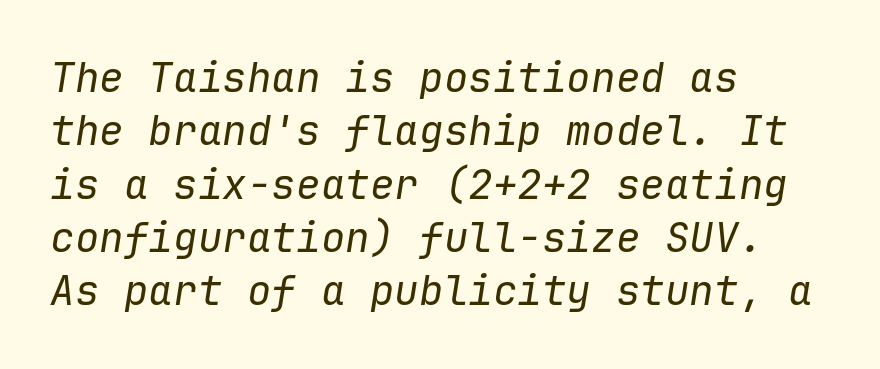
The image shows 41 px regular-weight type, italic (leaning right), monospaced; set left-aligned, normal line spacing (1.3x), normal letter spacing, not underlined; low stroke contrast and a medium x-height.
